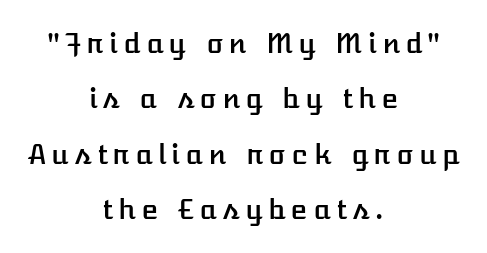
Q: Is the text italic (slanted)? A: No, it is upright.
Q: Is the text underlined? A: No.
Q: How is the paragraph aligned? A: Centered.
Q: Is the spacing between lines tight, normal or loose? A: Loose.
Q: Width (condensed, normal, or wide)? A: Normal.
Q: Stroke contrast? A: Low.
Q: x-height? A: Medium.
Q: Monospaced? A: No.
